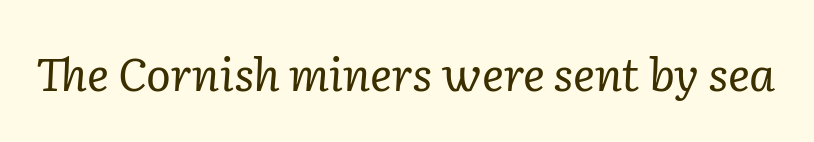
The image shows 46 px regular-weight serif type, italic (leaning right); set normal letter spacing, not underlined; low stroke contrast and a medium x-height.
